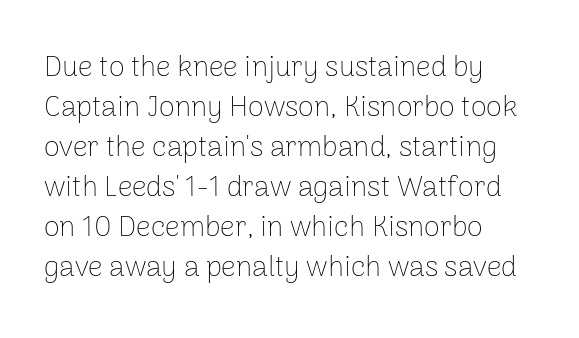
Q: Is the text bold? A: No.
Q: Is the text italic (slanted)? A: No, it is upright.
Q: Is the typeface a serif or a sans-serif typeface? A: Sans-serif.
Q: Is the text underlined? A: No.
Q: How is the paragraph aligned? A: Left-aligned.
Q: Is the spacing between letters normal or unusually wide? A: Normal.
Q: Is the spacing between lines tight, normal or loose? A: Normal.
Q: Width (condensed, normal, or wide)? A: Normal.
Q: Stroke contrast? A: Low.
Q: x-height? A: Medium.
Q: Monospaced? A: No.
